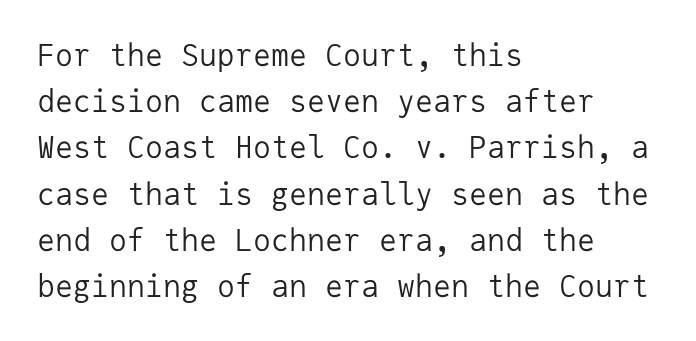
The face used here is rendered with its standard letterfit. This is the regular roman posture of the typeface. These lines stack with their left ends in a neat column. Does the type have serifs? No, each stem ends abruptly. A typesetter would call this leading conventional body-copy spacing. The strokes are not fattened; the text isn't bold.
